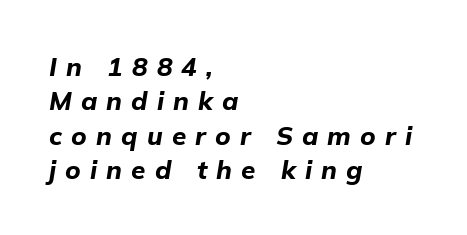
A dark, heavy texture on the line: the type is bold. Leftover space on each line is placed entirely after the last word. Leading matches the norm, producing a regular column. The tracking jumps out immediately: characters are airy and widely separated.
